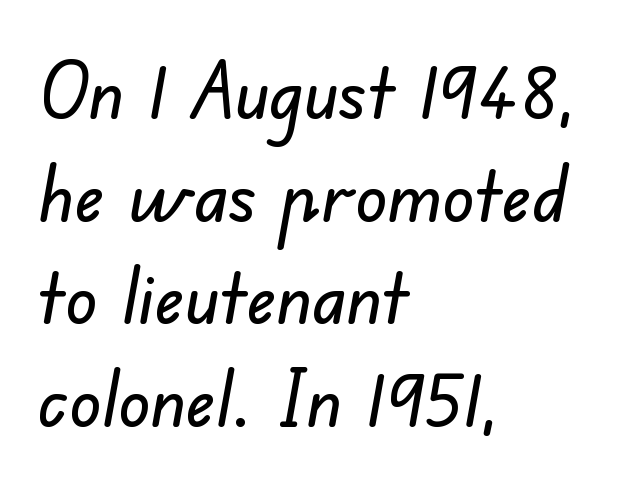
The image shows 79 px sans-serif type; set left-aligned, normal line spacing (1.3x), normal letter spacing, not underlined; low stroke contrast and a small x-height.
